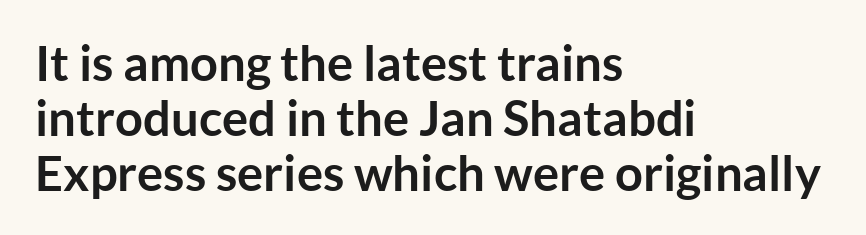
The image shows 49 px semibold sans-serif type, upright; set left-aligned, tight line spacing (1.12x), normal letter spacing, not underlined; low stroke contrast and a medium x-height.
